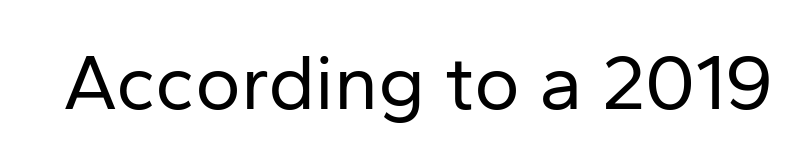
The image shows 78 px regular-weight sans-serif type, upright; set normal letter spacing, not underlined; low stroke contrast and a medium x-height.
